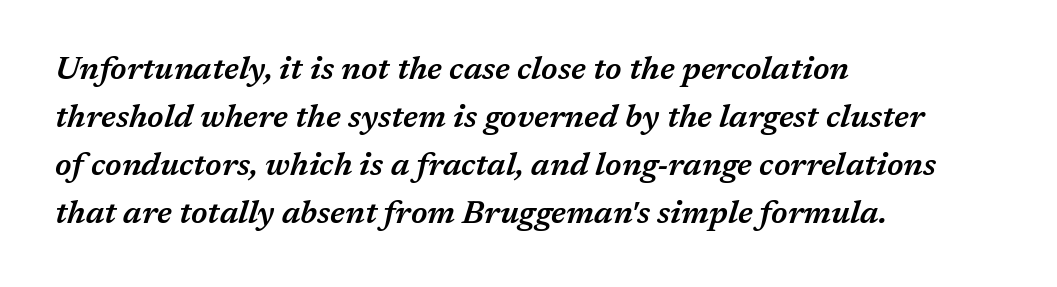
{"italic": "yes", "lean": "right", "slant_degrees": 17, "bold": "semi", "weight": "semibold", "width": "normal", "stroke_contrast": "medium", "x_height": "medium", "monospaced": "no", "underline": "no", "align": "left", "line_spacing": "normal", "line_spacing_ratio": 1.5, "letter_spacing": "normal", "letter_spacing_em": 0.0, "glyph_px": 32}
